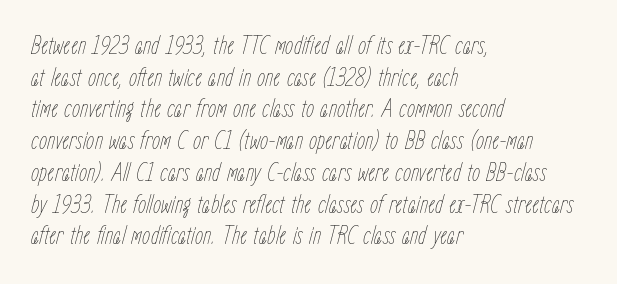
The image shows 26 px text type, italic (leaning right); set left-aligned, line spacing 1.22x, normal letter spacing, not underlined.
